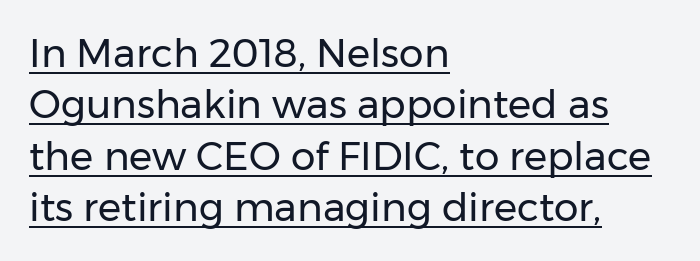
{"serif": "no", "italic": "no", "bold": "no", "weight": "regular", "width": "normal", "stroke_contrast": "low", "x_height": "medium", "monospaced": "no", "underline": "yes", "align": "left", "line_spacing": "normal", "line_spacing_ratio": 1.32, "letter_spacing": "normal", "letter_spacing_em": 0.0, "glyph_px": 39}
